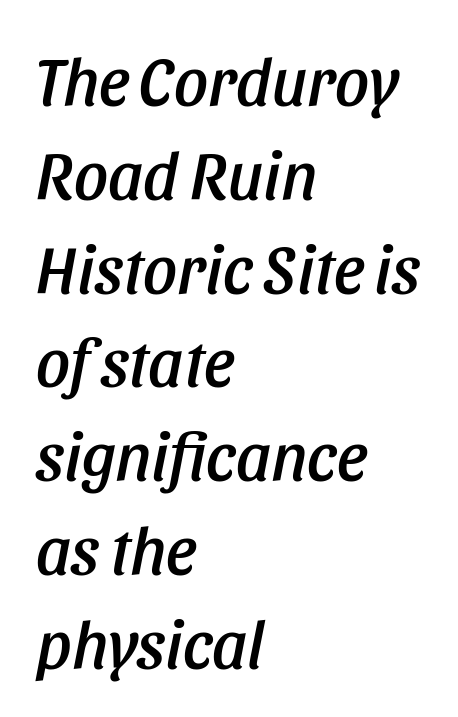
Q: Is the text italic (slanted)? A: Yes, it leans right by about 11 degrees.
Q: Is the text underlined? A: No.
Q: How is the paragraph aligned? A: Left-aligned.
Q: Is the spacing between letters normal or unusually wide? A: Normal.
Q: Is the spacing between lines tight, normal or loose? A: Normal.
Q: Width (condensed, normal, or wide)? A: Condensed.
Q: Stroke contrast? A: Low.
Q: x-height? A: Large.
Q: Monospaced? A: No.
